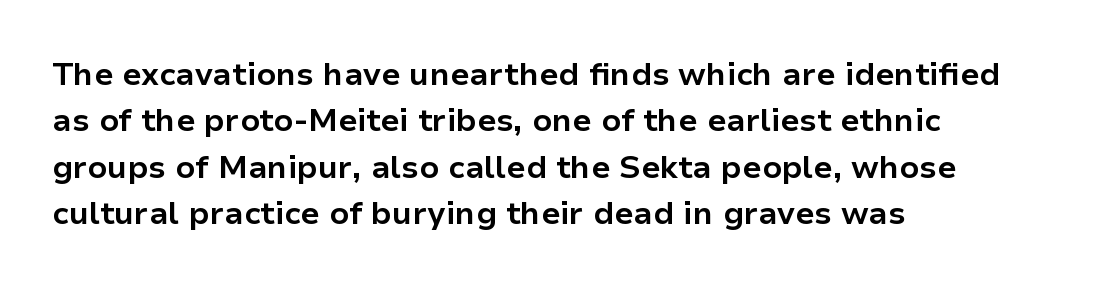
Q: Is the text bold? A: Yes.
Q: Is the text italic (slanted)? A: No, it is upright.
Q: Is the typeface a serif or a sans-serif typeface? A: Sans-serif.
Q: Is the text underlined? A: No.
Q: How is the paragraph aligned? A: Left-aligned.
Q: Is the spacing between letters normal or unusually wide? A: Normal.
Q: Is the spacing between lines tight, normal or loose? A: Normal.
Q: Width (condensed, normal, or wide)? A: Normal.
Q: Stroke contrast? A: Low.
Q: x-height? A: Medium.
Q: Monospaced? A: No.
